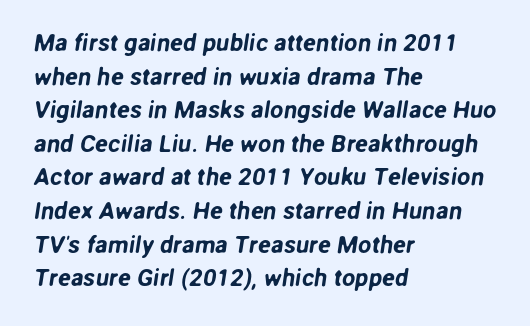
The image shows 24 px text type; set left-aligned, normal line spacing (1.4x), normal letter spacing, not underlined.
